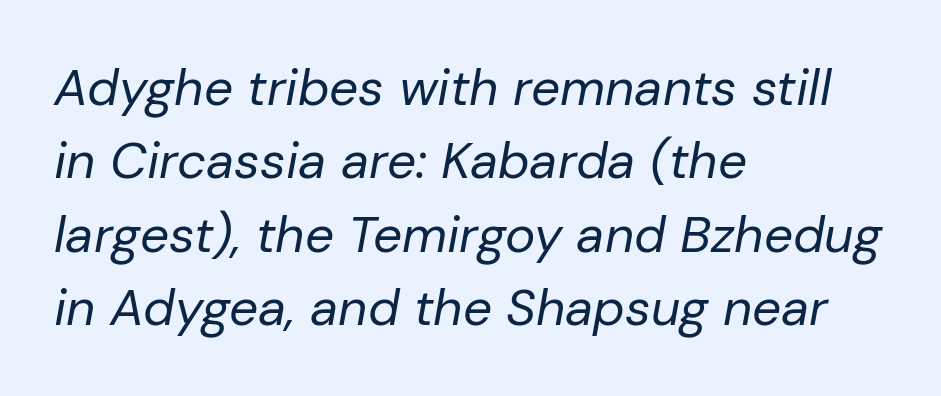
The image shows 51 px regular-weight type, italic (leaning right); set left-aligned, normal line spacing (1.44x), normal letter spacing, not underlined; low stroke contrast and a medium x-height.
